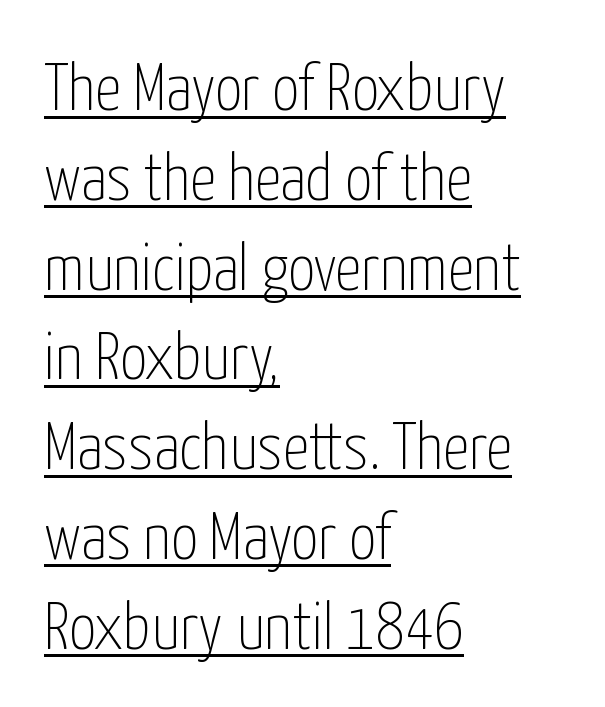
The image shows 66 px thin, condensed sans-serif type, upright; set left-aligned, normal line spacing (1.36x), normal letter spacing, underlined; low stroke contrast and a medium x-height.
